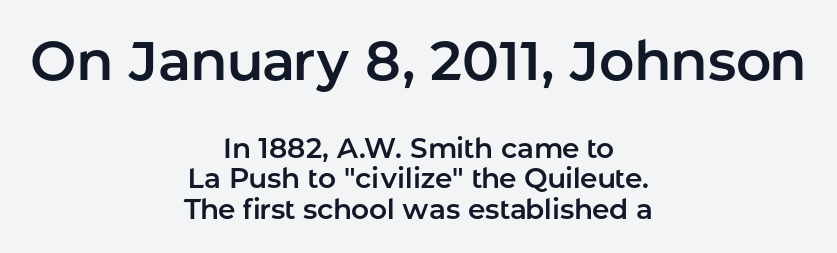
Q: Is the text italic (slanted)? A: No, it is upright.
Q: Is the typeface a serif or a sans-serif typeface? A: Sans-serif.
Q: Is the text underlined? A: No.
Q: How is the paragraph aligned? A: Centered.
Q: Is the spacing between letters normal or unusually wide? A: Normal.
Q: Is the spacing between lines tight, normal or loose? A: Tight.
Q: Which block of text is set in a larger size, the first (top) or the second (bottom)? A: The first (top) one.
Q: Width (condensed, normal, or wide)? A: Normal.
Q: Stroke contrast? A: Low.
Q: x-height? A: Medium.
Q: Monospaced? A: No.
